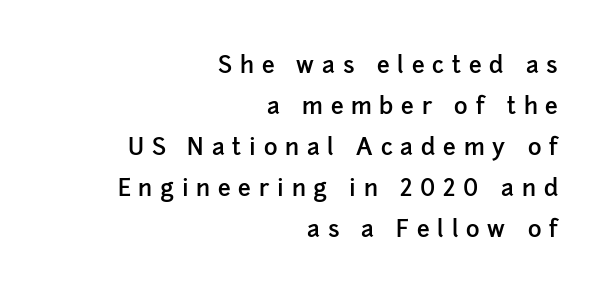
The image shows 23 px text type, upright; set right-aligned, line spacing 1.78x, unusually wide letter spacing (+0.34 em), not underlined.
